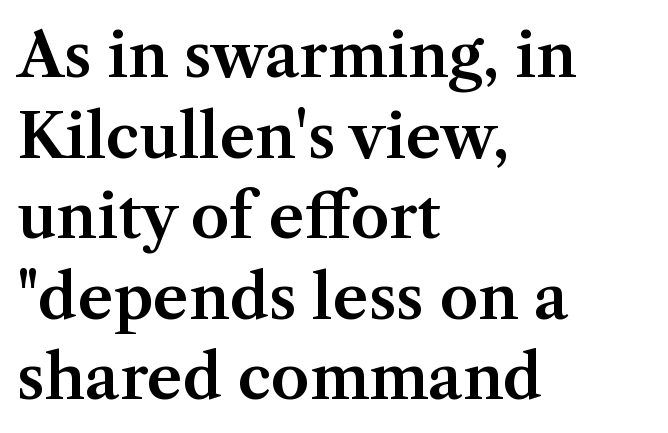
The letters advance in unequal steps, a hallmark of proportional type. Look at the tracking — it's just the regular setting, nothing added. Rows of type keep a routine distance in the vertical direction. Line beginnings align vertically; line endings do not. If you drew a line through each stem, it would be perfectly vertical.
